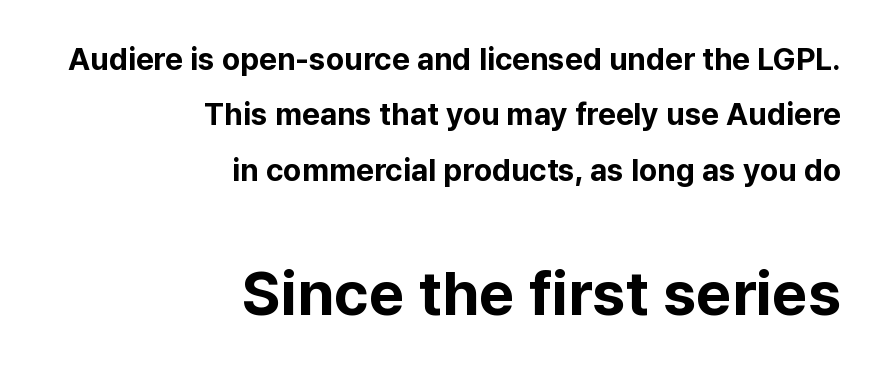
{"serif": "no", "italic": "no", "bold": "yes", "weight": "bold", "width": "normal", "stroke_contrast": "low", "x_height": "medium", "monospaced": "no", "underline": "no", "align": "right", "line_spacing_ratio": 1.79, "letter_spacing": "normal", "letter_spacing_em": 0.0, "larger_block": "second", "size_ratio": 2.0, "glyph_px": 62}
